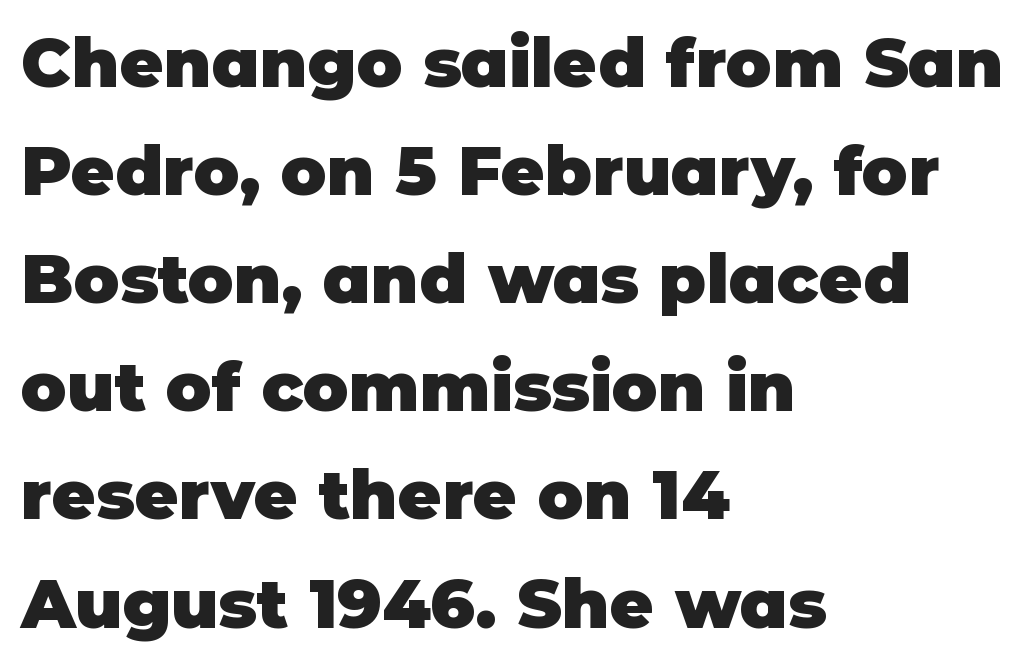
The image shows 68 px heavy sans-serif type, upright; set left-aligned, normal line spacing (1.59x), normal letter spacing, not underlined; low stroke contrast and a large x-height.
